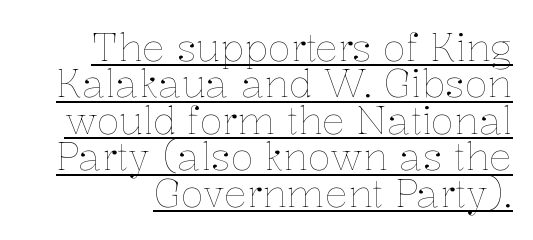
Q: Is the text bold? A: No.
Q: Is the text italic (slanted)? A: No, it is upright.
Q: Is the text underlined? A: Yes.
Q: Is the spacing between letters normal or unusually wide? A: Normal.
Q: Is the spacing between lines tight, normal or loose? A: Tight.
Q: Width (condensed, normal, or wide)? A: Normal.
Q: Stroke contrast? A: Low.
Q: x-height? A: Medium.
Q: Monospaced? A: No.
